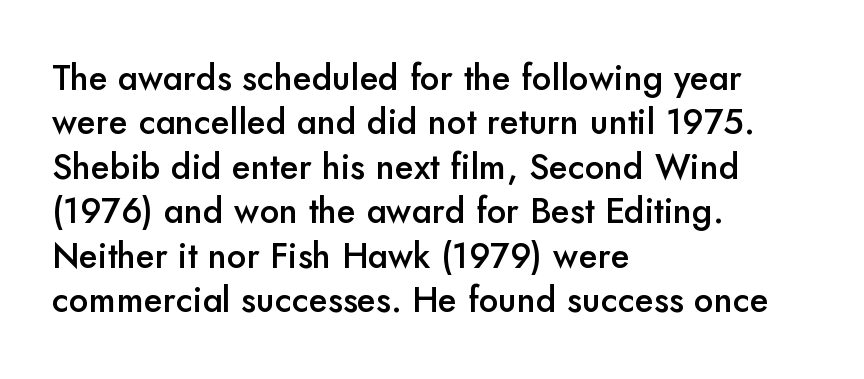
Q: Is the text bold? A: Semi-bold.
Q: Is the text italic (slanted)? A: No, it is upright.
Q: Is the typeface a serif or a sans-serif typeface? A: Sans-serif.
Q: Is the text underlined? A: No.
Q: How is the paragraph aligned? A: Left-aligned.
Q: Is the spacing between letters normal or unusually wide? A: Normal.
Q: Is the spacing between lines tight, normal or loose? A: Normal.
Q: Width (condensed, normal, or wide)? A: Normal.
Q: Stroke contrast? A: Low.
Q: x-height? A: Small.
Q: Monospaced? A: No.
